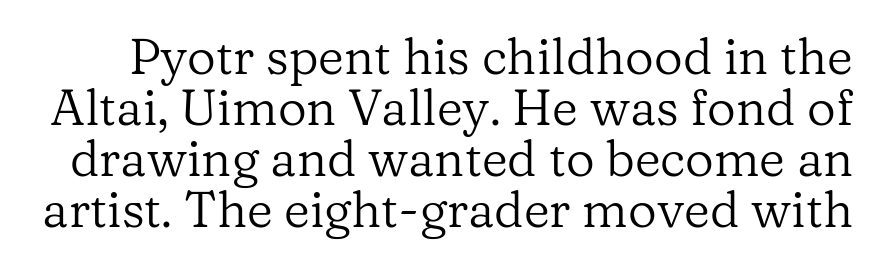
{"serif": "yes", "italic": "no", "bold": "no", "weight": "regular", "width": "normal", "stroke_contrast": "low", "x_height": "medium", "monospaced": "no", "underline": "no", "line_spacing": "tight", "line_spacing_ratio": 1.02, "letter_spacing": "normal", "letter_spacing_em": 0.0, "glyph_px": 50}
